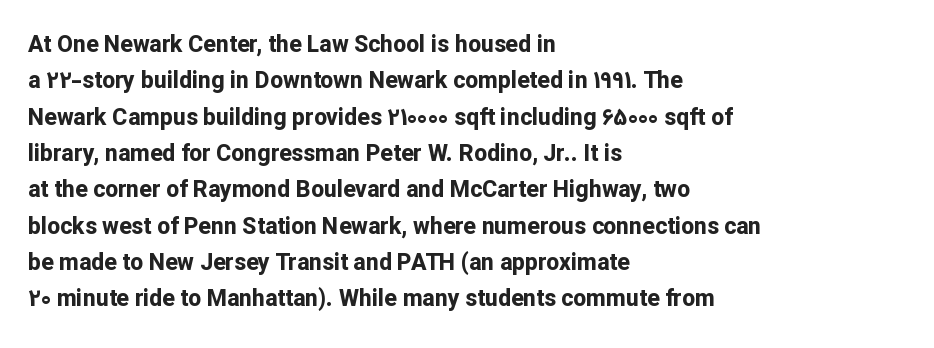
The image shows 23 px bold type, upright; set left-aligned, normal line spacing (1.58x), normal letter spacing, not underlined.
